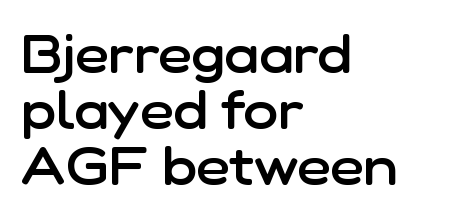
Q: Is the text bold? A: Semi-bold.
Q: Is the text italic (slanted)? A: No, it is upright.
Q: Is the typeface a serif or a sans-serif typeface? A: Sans-serif.
Q: Is the text underlined? A: No.
Q: How is the paragraph aligned? A: Left-aligned.
Q: Is the spacing between letters normal or unusually wide? A: Normal.
Q: Is the spacing between lines tight, normal or loose? A: Tight.
Q: Width (condensed, normal, or wide)? A: Normal.
Q: Stroke contrast? A: Low.
Q: x-height? A: Medium.
Q: Monospaced? A: No.
